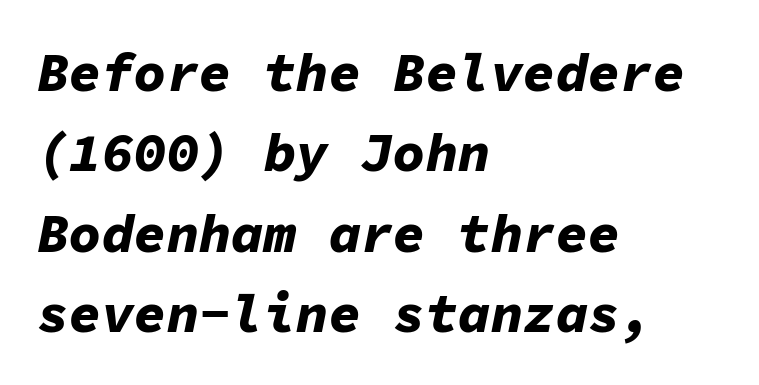
{"italic": "yes", "lean": "right", "slant_degrees": 11, "bold": "yes", "weight": "bold", "width": "normal", "stroke_contrast": "low", "x_height": "medium", "monospaced": "yes", "underline": "no", "align": "left", "line_spacing": "normal", "line_spacing_ratio": 1.49, "letter_spacing": "normal", "letter_spacing_em": 0.0, "glyph_px": 54}
